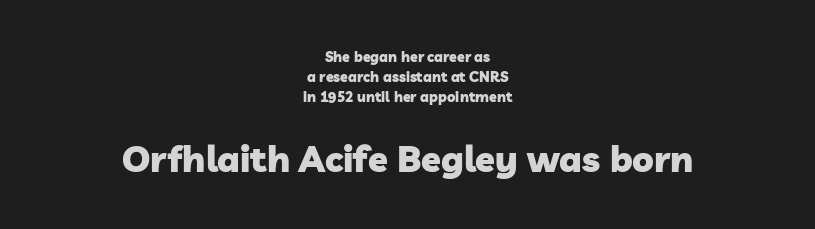
Do the characters align in a grid? No, the font is proportional. Letterform terminals end flat and unadorned throughout the passage. Thick stems and heavy bowls — unmistakably bold. You could call the tracking neutral — neither tight nor loose. You get the small type first, then a jump to larger type. Each new line begins a customary step beneath the previous one.
